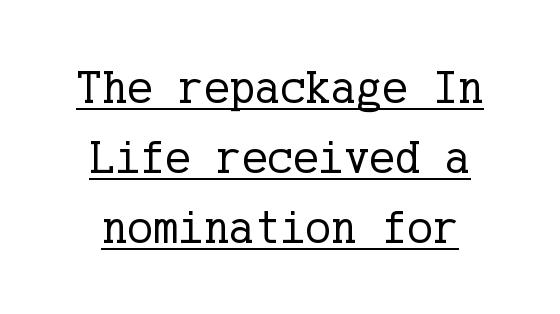
{"serif": "yes", "italic": "no", "bold": "no", "weight": "regular", "width": "normal", "stroke_contrast": "low", "x_height": "medium", "underline": "yes", "align": "center", "line_spacing": "normal", "line_spacing_ratio": 1.46, "letter_spacing": "normal", "letter_spacing_em": 0.0, "glyph_px": 48}
